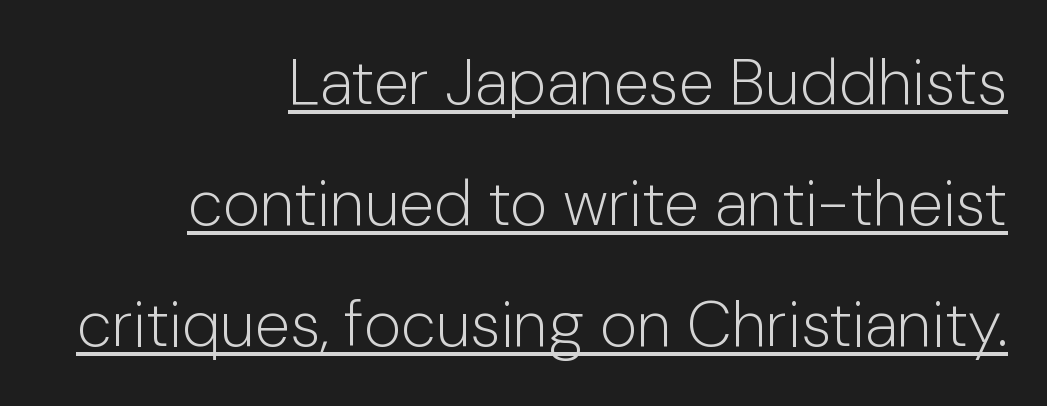
Q: Is the text bold? A: No.
Q: Is the text italic (slanted)? A: No, it is upright.
Q: Is the typeface a serif or a sans-serif typeface? A: Sans-serif.
Q: Is the text underlined? A: Yes.
Q: How is the paragraph aligned? A: Right-aligned.
Q: Is the spacing between letters normal or unusually wide? A: Normal.
Q: Width (condensed, normal, or wide)? A: Normal.
Q: Stroke contrast? A: Low.
Q: x-height? A: Medium.
Q: Monospaced? A: No.
